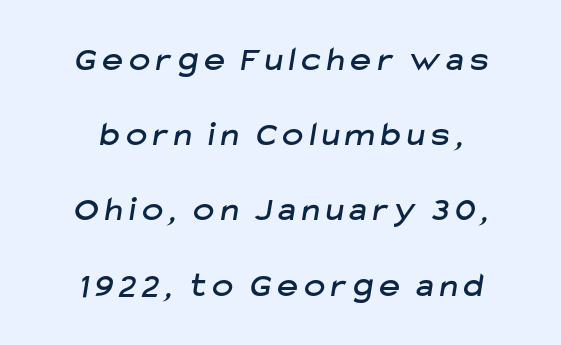
Q: Is the typeface a serif or a sans-serif typeface? A: Sans-serif.
Q: Is the text underlined? A: No.
Q: How is the paragraph aligned? A: Centered.
Q: Is the spacing between lines tight, normal or loose? A: Loose.
Q: Width (condensed, normal, or wide)? A: Normal.
Q: Stroke contrast? A: Low.
Q: x-height? A: Medium.
Q: Monospaced? A: No.
